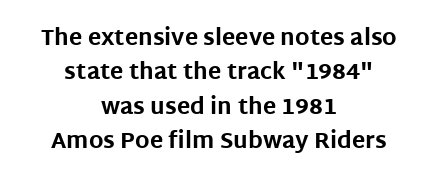
Q: Is the text bold? A: Yes.
Q: Is the text italic (slanted)? A: No, it is upright.
Q: Is the text underlined? A: No.
Q: How is the paragraph aligned? A: Centered.
Q: Is the spacing between letters normal or unusually wide? A: Normal.
Q: Is the spacing between lines tight, normal or loose? A: Normal.
